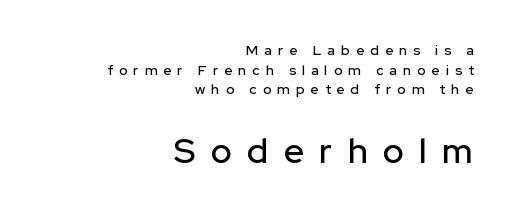
Type size steps up from the first block to the second. Has an underline been added? It has not. The type sits square on the baseline with zero lean. A sans-serif font was chosen for this passage. Is the letter spacing exaggerated? Yes — the characters are pushed far apart.
